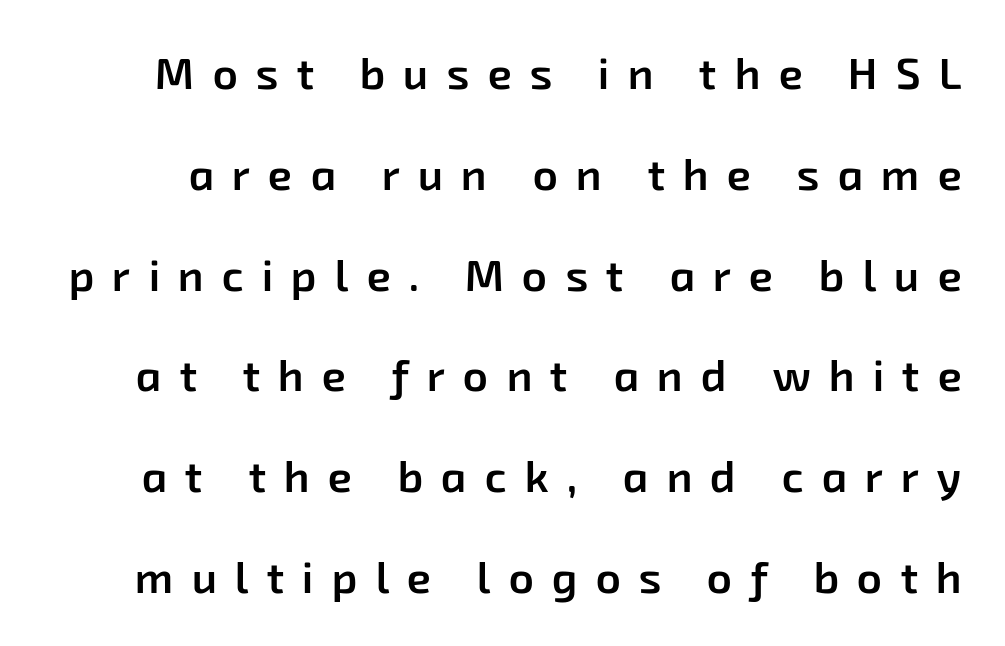
The image shows 44 px semibold sans-serif type; set loose line spacing (2.29x), unusually wide letter spacing (+0.41 em), not underlined; low stroke contrast and a medium x-height.
